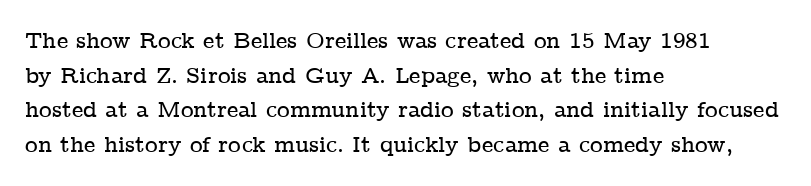
The setting favours the left margin, as ordinary paragraphs usually do. The letters stand straight up with perfectly vertical stems. Baseline-to-baseline distance is the conventional proportion of letter height. Beneath every word, the page is bare. Is the letter spacing exaggerated? No — it looks like the ordinary default.
